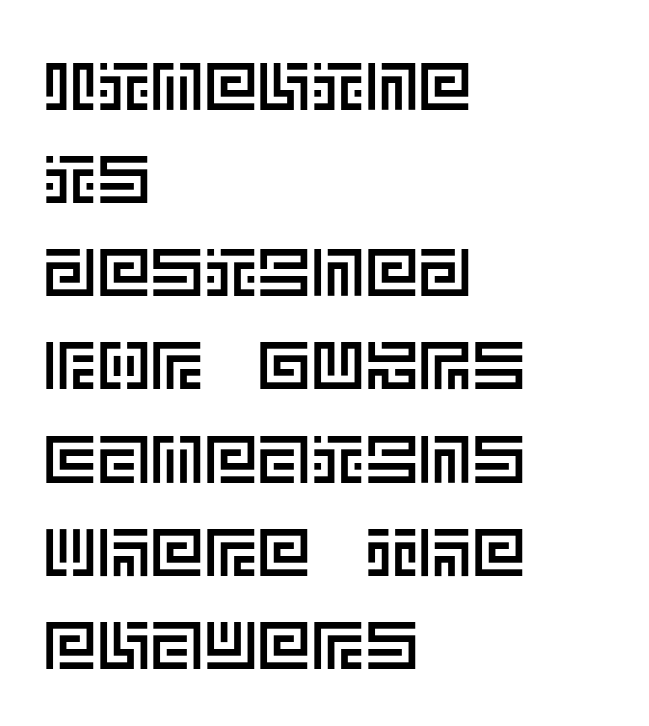
The image shows 67 px text type, upright; set left-aligned, normal line spacing (1.39x), normal letter spacing, not underlined; a large x-height.
